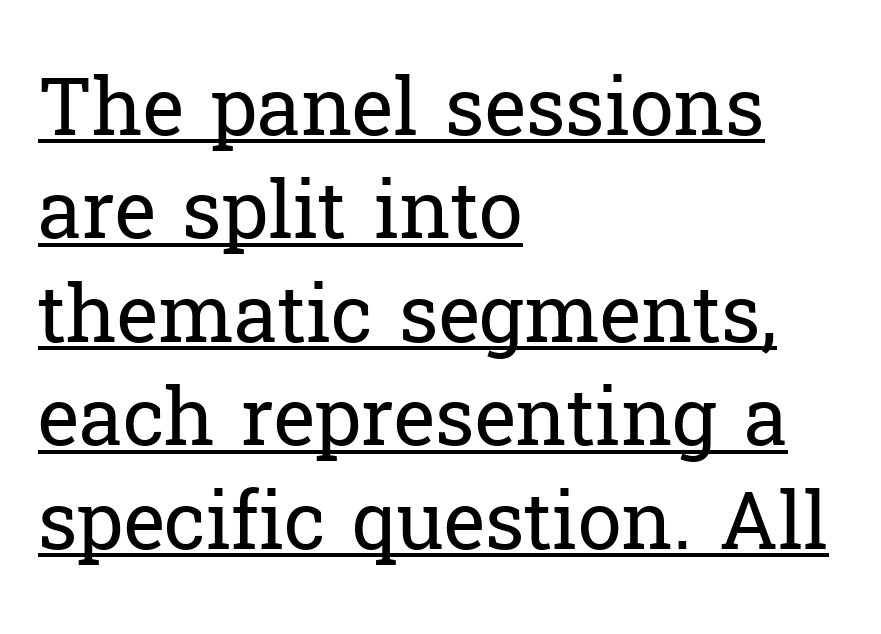
{"serif": "yes", "italic": "no", "bold": "no", "weight": "regular", "width": "normal", "stroke_contrast": "low", "x_height": "medium", "monospaced": "no", "underline": "yes", "align": "left", "line_spacing": "normal", "line_spacing_ratio": 1.31, "letter_spacing": "normal", "letter_spacing_em": 0.0, "glyph_px": 79}
